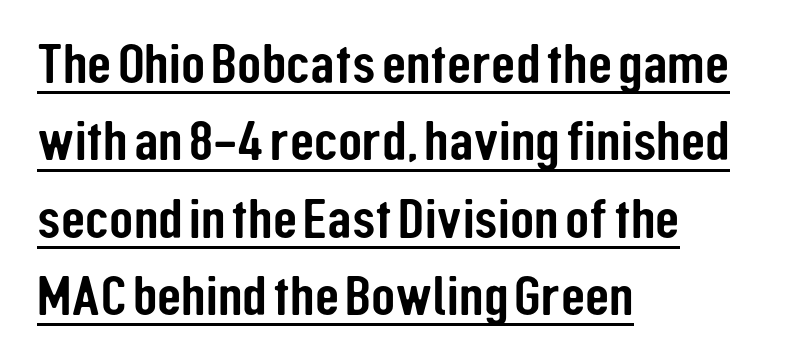
{"serif": "no", "italic": "no", "width": "condensed", "stroke_contrast": "low", "x_height": "medium", "monospaced": "no", "underline": "yes", "align": "left", "line_spacing": "normal", "line_spacing_ratio": 1.38, "letter_spacing": "normal", "letter_spacing_em": 0.0, "glyph_px": 56}
